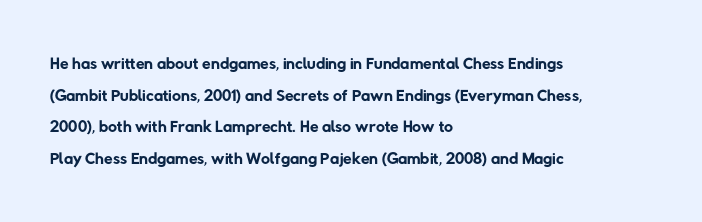
A quiet, ordinary-to-light weight characterises the typeface. Decoration check: the copy has no underline. What stands out about the letter spacing? Nothing — it is the standard amount. Every row of glyphs begins at an identical x-position on the left. Leading matches the norm, producing a regular column.
